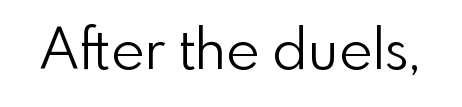
The image shows 57 px light sans-serif type, upright; set normal letter spacing, not underlined; a small x-height.
